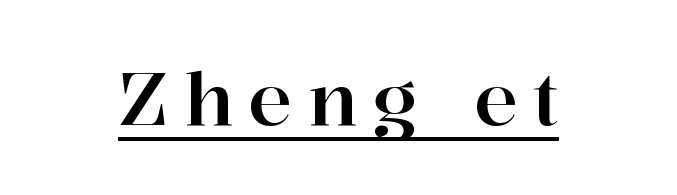
{"serif": "yes", "italic": "no", "width": "normal", "stroke_contrast": "high", "x_height": "medium", "monospaced": "no", "underline": "yes", "letter_spacing": "wide", "letter_spacing_em": 0.21, "glyph_px": 73}
